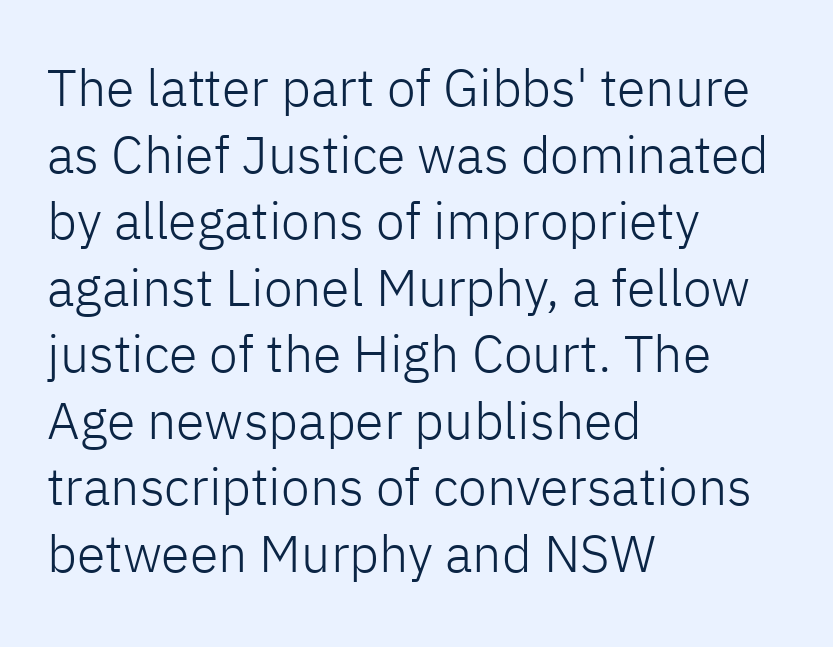
The image shows 52 px light sans-serif type, upright; set left-aligned, normal line spacing (1.28x), normal letter spacing, not underlined; low stroke contrast and a medium x-height.
